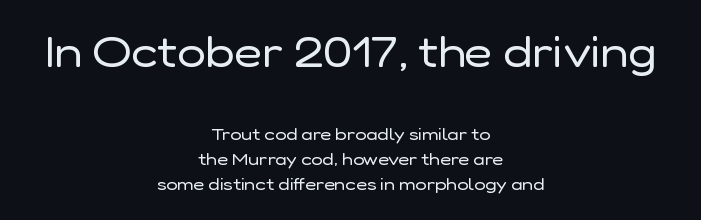
Q: Is the text bold? A: No.
Q: Is the text italic (slanted)? A: No, it is upright.
Q: Is the typeface a serif or a sans-serif typeface? A: Sans-serif.
Q: Is the text underlined? A: No.
Q: How is the paragraph aligned? A: Centered.
Q: Is the spacing between letters normal or unusually wide? A: Normal.
Q: Is the spacing between lines tight, normal or loose? A: Normal.
Q: Which block of text is set in a larger size, the first (top) or the second (bottom)? A: The first (top) one.
Q: Width (condensed, normal, or wide)? A: Normal.
Q: Stroke contrast? A: Low.
Q: x-height? A: Medium.
Q: Monospaced? A: No.
